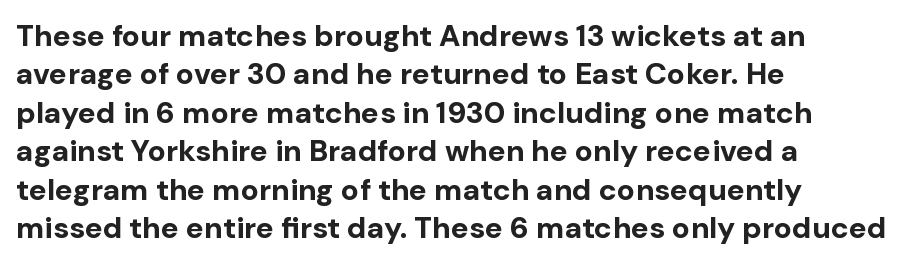
Q: Is the text bold? A: Yes.
Q: Is the text italic (slanted)? A: No, it is upright.
Q: Is the typeface a serif or a sans-serif typeface? A: Sans-serif.
Q: Is the text underlined? A: No.
Q: How is the paragraph aligned? A: Left-aligned.
Q: Is the spacing between letters normal or unusually wide? A: Normal.
Q: Is the spacing between lines tight, normal or loose? A: Normal.
Q: Width (condensed, normal, or wide)? A: Normal.
Q: Stroke contrast? A: Low.
Q: x-height? A: Medium.
Q: Monospaced? A: No.
